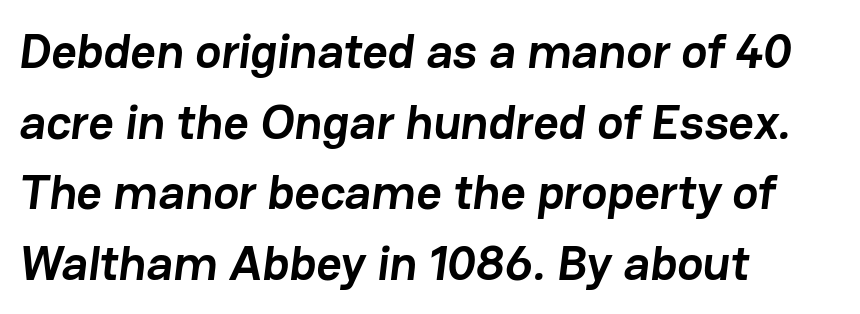
The image shows 49 px semibold sans-serif type; set left-aligned, normal line spacing (1.44x), normal letter spacing, not underlined; low stroke contrast and a medium x-height.
